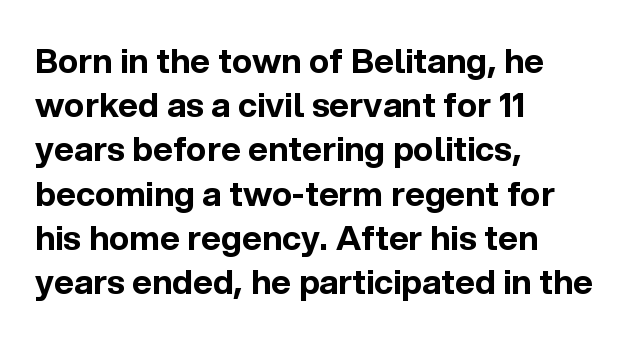
Q: Is the text bold? A: Yes.
Q: Is the text italic (slanted)? A: No, it is upright.
Q: Is the typeface a serif or a sans-serif typeface? A: Sans-serif.
Q: Is the text underlined? A: No.
Q: How is the paragraph aligned? A: Left-aligned.
Q: Is the spacing between letters normal or unusually wide? A: Normal.
Q: Is the spacing between lines tight, normal or loose? A: Normal.
Q: Width (condensed, normal, or wide)? A: Normal.
Q: x-height? A: Medium.
Q: Monospaced? A: No.
